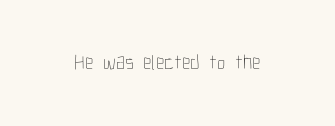
The image shows 21 px text type, upright; set normal letter spacing, not underlined.
